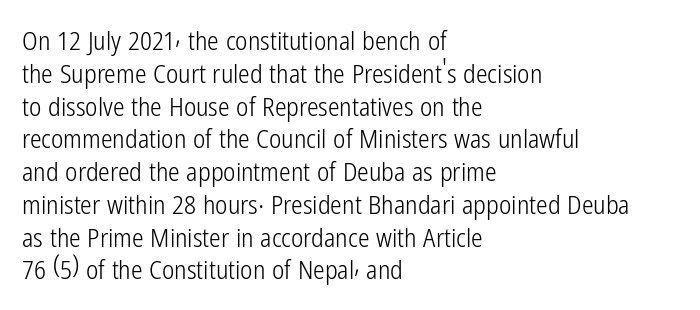
Check the space under the baseline: it is left empty. Posture: upright roman. Is the type heavy? It reads as light-to-regular instead. One-word summary of the alignment: left. The line-height multiplier appears to be the usual default.
